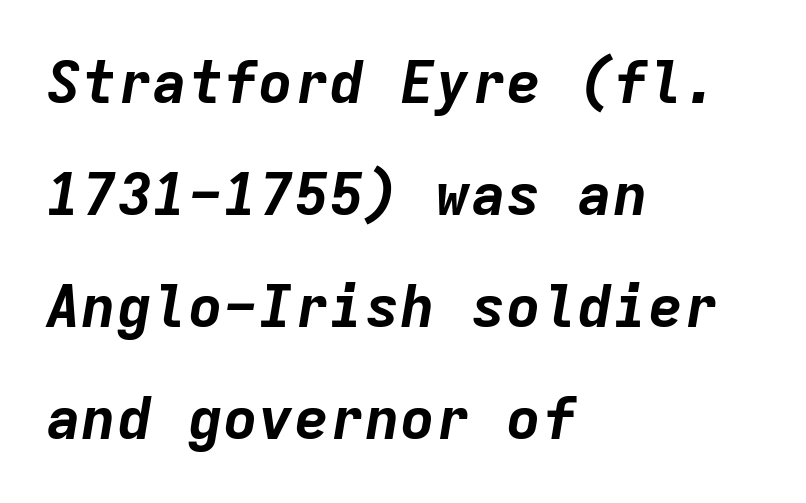
{"italic": "yes", "lean": "right", "slant_degrees": 9, "bold": "yes", "weight": "bold", "width": "normal", "stroke_contrast": "low", "x_height": "medium", "monospaced": "yes", "underline": "no", "align": "left", "line_spacing": "loose", "line_spacing_ratio": 1.9, "letter_spacing": "normal", "letter_spacing_em": 0.0, "glyph_px": 59}
